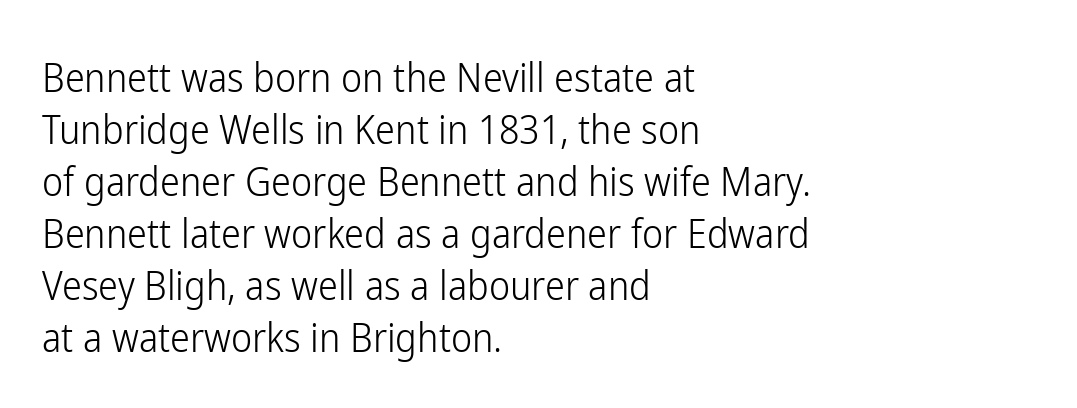
Q: Is the text bold? A: No.
Q: Is the text italic (slanted)? A: No, it is upright.
Q: Is the typeface a serif or a sans-serif typeface? A: Sans-serif.
Q: Is the text underlined? A: No.
Q: How is the paragraph aligned? A: Left-aligned.
Q: Is the spacing between letters normal or unusually wide? A: Normal.
Q: Is the spacing between lines tight, normal or loose? A: Normal.
Q: Width (condensed, normal, or wide)? A: Condensed.
Q: Stroke contrast? A: Low.
Q: x-height? A: Medium.
Q: Monospaced? A: No.
